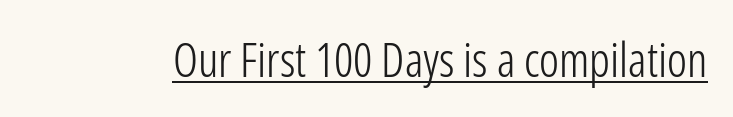
{"serif": "no", "italic": "no", "bold": "no", "weight": "light", "width": "condensed", "stroke_contrast": "low", "x_height": "medium", "monospaced": "no", "underline": "yes", "letter_spacing": "normal", "letter_spacing_em": 0.0, "glyph_px": 47}
